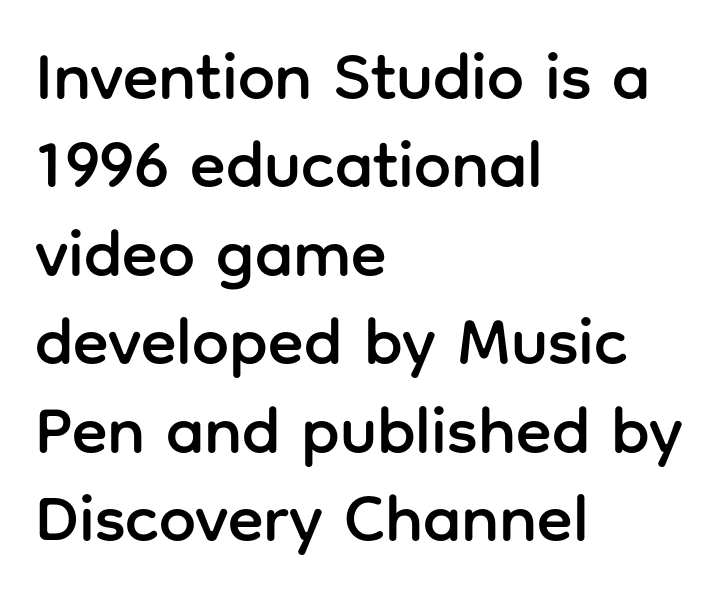
The image shows 66 px sans-serif type, upright; set left-aligned, normal line spacing (1.34x), normal letter spacing, not underlined; low stroke contrast and a medium x-height.
